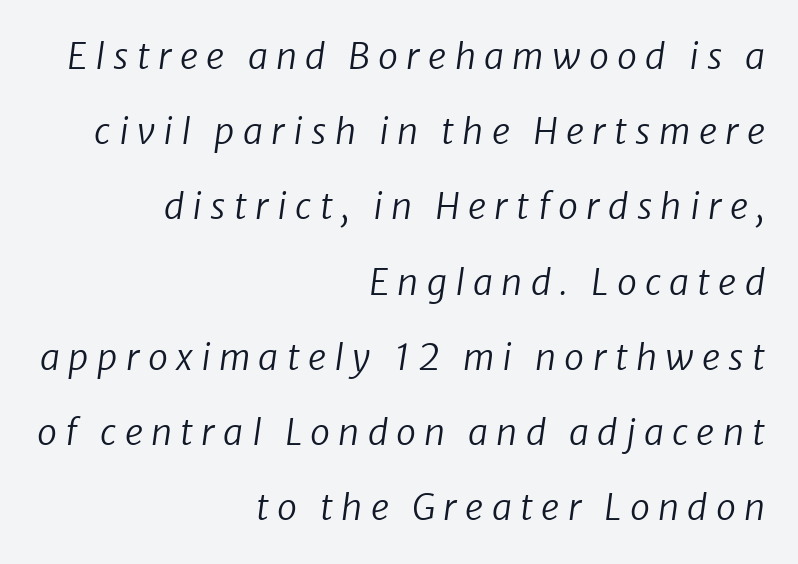
Q: Is the text bold? A: No.
Q: Is the text italic (slanted)? A: Yes, it leans right by about 8 degrees.
Q: Is the text underlined? A: No.
Q: How is the paragraph aligned? A: Right-aligned.
Q: Is the spacing between letters normal or unusually wide? A: Unusually wide.
Q: Is the spacing between lines tight, normal or loose? A: Loose.
Q: Width (condensed, normal, or wide)? A: Normal.
Q: Stroke contrast? A: Low.
Q: x-height? A: Medium.
Q: Monospaced? A: No.
